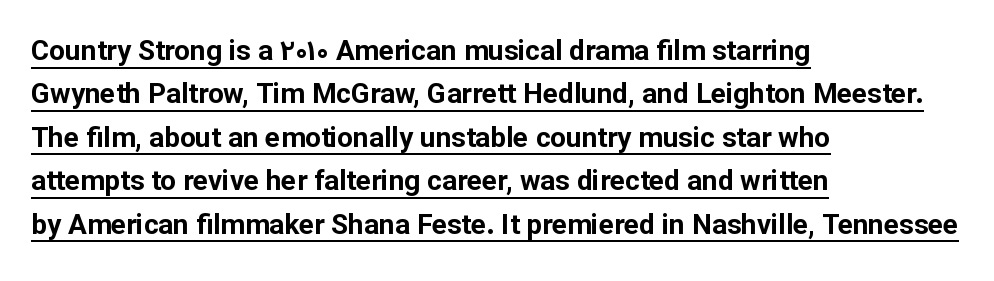
The image shows 28 px bold sans-serif type, upright; set left-aligned, normal line spacing (1.55x), normal letter spacing, underlined; low stroke contrast and a medium x-height.
